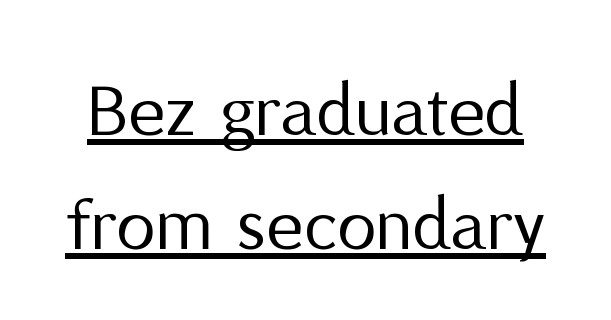
The image shows 79 px regular-weight sans-serif type, upright; set normal line spacing (1.44x), normal letter spacing, underlined; medium stroke contrast and a medium x-height.
